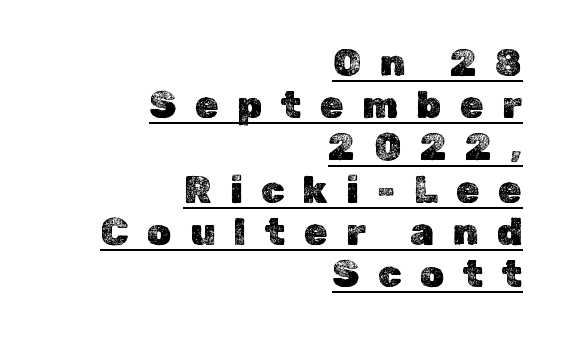
The image shows 38 px text type, upright; set right-aligned, tight line spacing (1.11x), unusually wide letter spacing (+0.49 em), underlined; a medium x-height.
